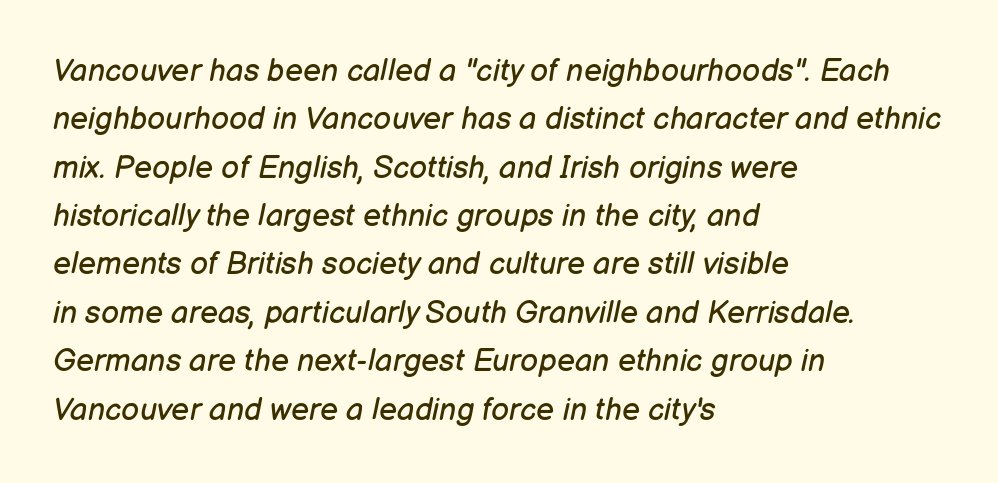
{"italic": "yes", "lean": "right", "slant_degrees": 12, "bold": "no", "weight": "regular", "width": "normal", "stroke_contrast": "low", "x_height": "medium", "monospaced": "no", "underline": "no", "align": "left", "line_spacing": "normal", "line_spacing_ratio": 1.56, "letter_spacing": "normal", "letter_spacing_em": 0.0, "glyph_px": 31}
